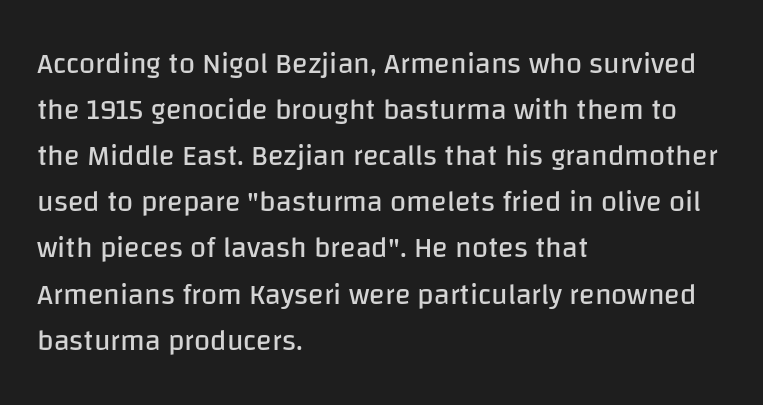
Q: Is the text bold? A: No.
Q: Is the text italic (slanted)? A: No, it is upright.
Q: Is the typeface a serif or a sans-serif typeface? A: Sans-serif.
Q: Is the text underlined? A: No.
Q: How is the paragraph aligned? A: Left-aligned.
Q: Is the spacing between letters normal or unusually wide? A: Normal.
Q: Is the spacing between lines tight, normal or loose? A: Normal.
Q: Width (condensed, normal, or wide)? A: Normal.
Q: Stroke contrast? A: Low.
Q: x-height? A: Large.
Q: Monospaced? A: No.
